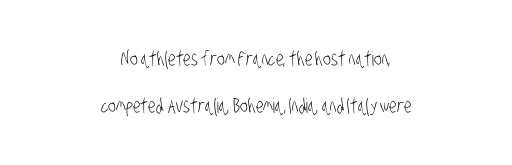
{"bold": "no", "underline": "no", "align": "center", "line_spacing": "loose", "line_spacing_ratio": 2.33, "letter_spacing": "normal", "letter_spacing_em": 0.0, "glyph_px": 20}
